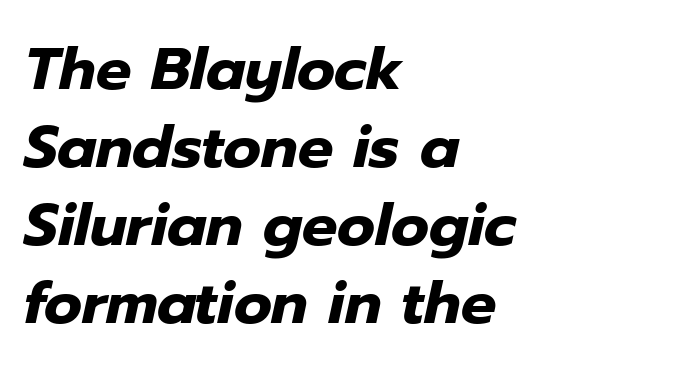
Whoever set this chose a conventional vertical rhythm. Italic: yes, the glyphs are oblique. The line texture is even and compact thanks to regular tracking. The space directly below the letters is spotless. The passage shown is typed in a proportional face where columns would drift.
